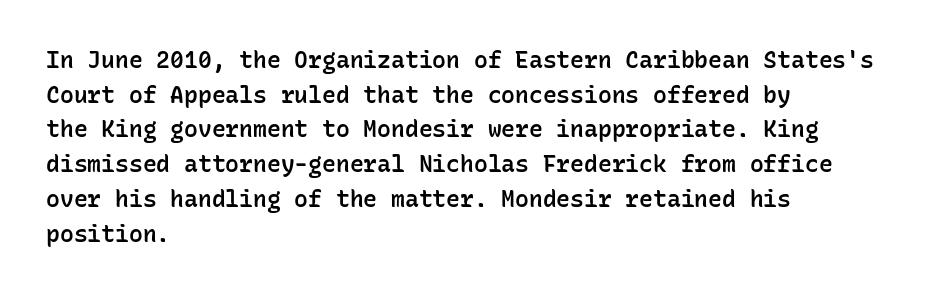
Q: Is the text bold? A: Semi-bold.
Q: Is the text italic (slanted)? A: No, it is upright.
Q: Is the text underlined? A: No.
Q: How is the paragraph aligned? A: Left-aligned.
Q: Is the spacing between letters normal or unusually wide? A: Normal.
Q: Is the spacing between lines tight, normal or loose? A: Normal.
